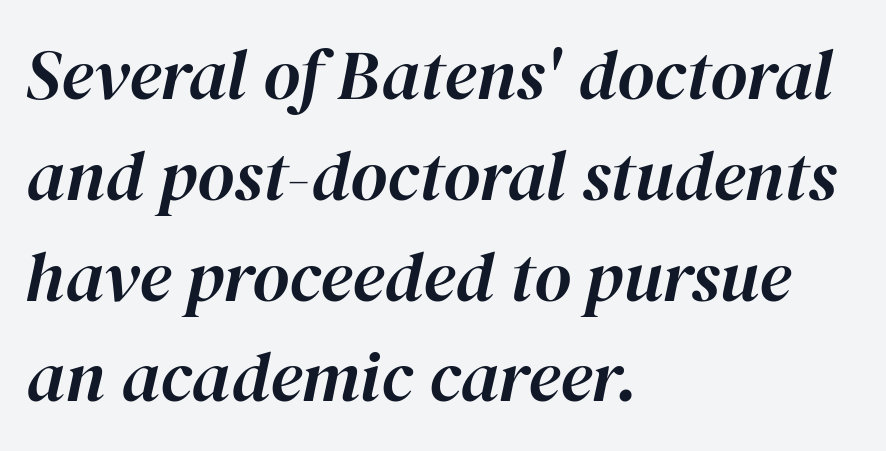
{"italic": "yes", "lean": "right", "slant_degrees": 12, "width": "normal", "stroke_contrast": "high", "x_height": "medium", "monospaced": "no", "underline": "no", "align": "left", "line_spacing": "normal", "line_spacing_ratio": 1.42, "letter_spacing": "normal", "letter_spacing_em": 0.0, "glyph_px": 71}
